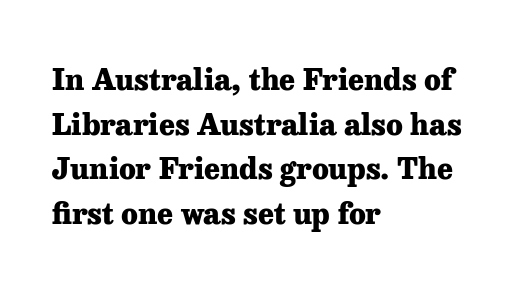
The rendering uses natural spacing where letterforms have individual widths. Typesetter's note: full bold, strokes at maximum text heaviness. Successive baselines arrive at the customary interval. A clean baseline with only descenders dipping below it. A classic flush-left, rag-right setting is used for this passage.
